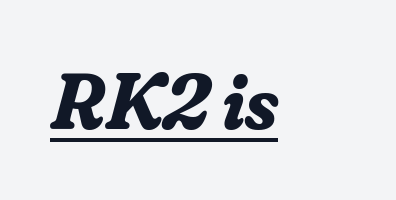
{"serif": "yes", "italic": "yes", "lean": "right", "slant_degrees": 16, "bold": "yes", "weight": "bold", "width": "normal", "stroke_contrast": "low", "x_height": "small", "monospaced": "no", "underline": "yes", "letter_spacing": "normal", "letter_spacing_em": 0.0, "glyph_px": 80}
